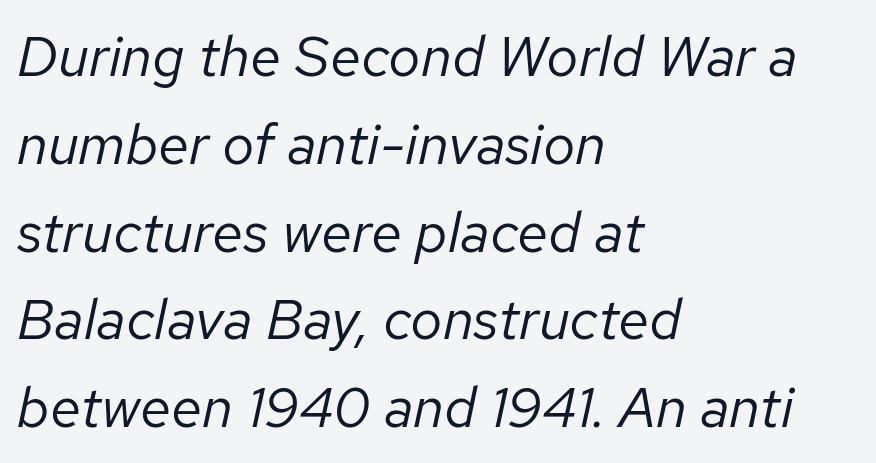
{"italic": "yes", "lean": "right", "slant_degrees": 12, "bold": "no", "weight": "regular", "width": "normal", "stroke_contrast": "low", "x_height": "medium", "monospaced": "no", "underline": "no", "align": "left", "line_spacing": "normal", "line_spacing_ratio": 1.54, "letter_spacing": "normal", "letter_spacing_em": 0.0, "glyph_px": 57}
